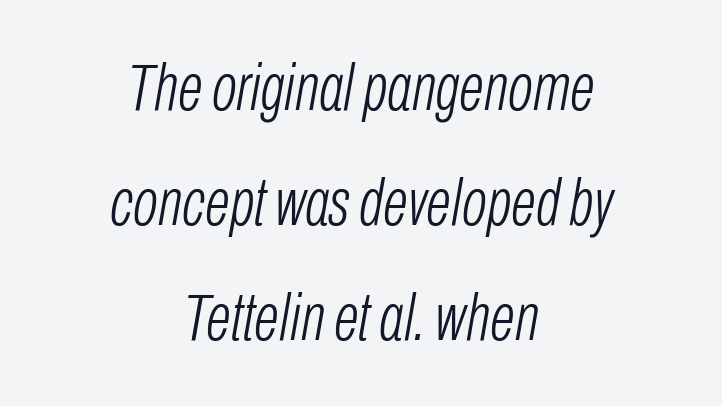
{"italic": "yes", "lean": "right", "slant_degrees": 10, "bold": "no", "weight": "light", "width": "condensed", "stroke_contrast": "low", "x_height": "medium", "monospaced": "no", "underline": "no", "align": "center", "line_spacing_ratio": 1.74, "letter_spacing": "normal", "letter_spacing_em": 0.0, "glyph_px": 66}
